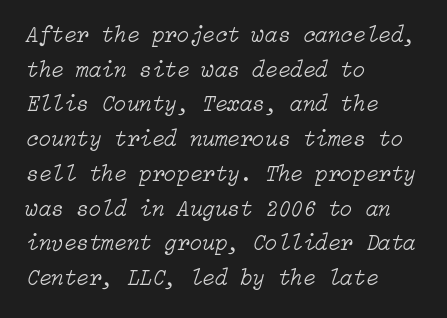
{"italic": "yes", "lean": "right", "slant_degrees": 15, "bold": "no", "underline": "no", "align": "left", "line_spacing": "normal", "line_spacing_ratio": 1.51, "letter_spacing": "normal", "letter_spacing_em": 0.0, "glyph_px": 23}
